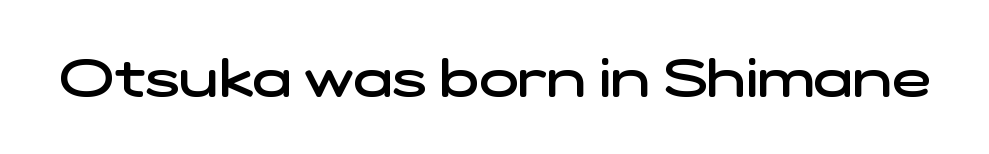
The passage shown is typeset with a sans-serif family. Do the characters align in a grid? No, the font is proportional. Compared with typical body copy, the letter spacing here is the same. Slightly chunky letters — semibold, I'd say, not full bold. Unmarked baselines from the first word to the last.
